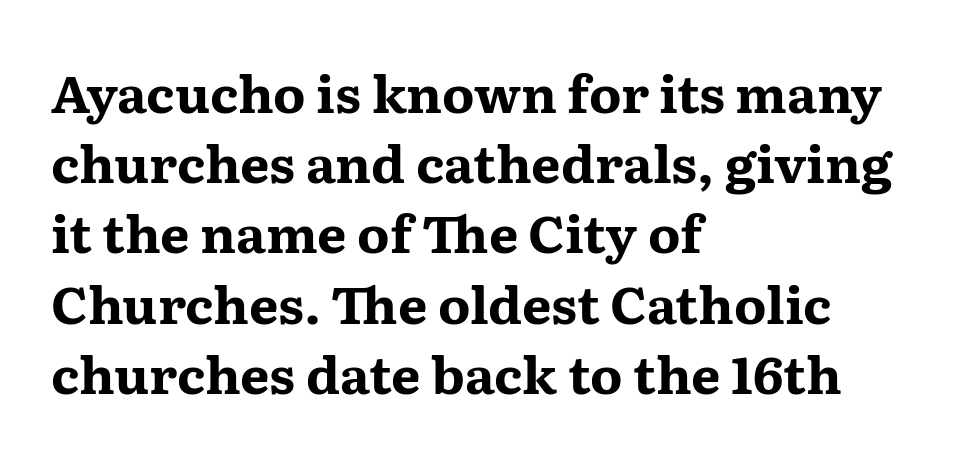
Q: Is the text bold? A: Yes.
Q: Is the text italic (slanted)? A: No, it is upright.
Q: Is the typeface a serif or a sans-serif typeface? A: Serif.
Q: Is the text underlined? A: No.
Q: How is the paragraph aligned? A: Left-aligned.
Q: Is the spacing between letters normal or unusually wide? A: Normal.
Q: Is the spacing between lines tight, normal or loose? A: Normal.
Q: Width (condensed, normal, or wide)? A: Wide.
Q: Stroke contrast? A: Medium.
Q: x-height? A: Medium.
Q: Monospaced? A: No.
